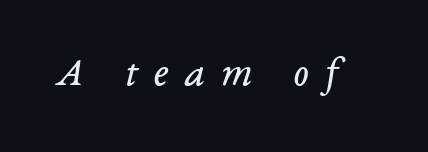
Q: Is the text bold? A: No.
Q: Is the text italic (slanted)? A: Yes, it leans right by about 14 degrees.
Q: Is the typeface a serif or a sans-serif typeface? A: Serif.
Q: Is the text underlined? A: No.
Q: Is the spacing between letters normal or unusually wide? A: Unusually wide.
Q: Width (condensed, normal, or wide)? A: Normal.
Q: Stroke contrast? A: Low.
Q: x-height? A: Medium.
Q: Monospaced? A: No.
